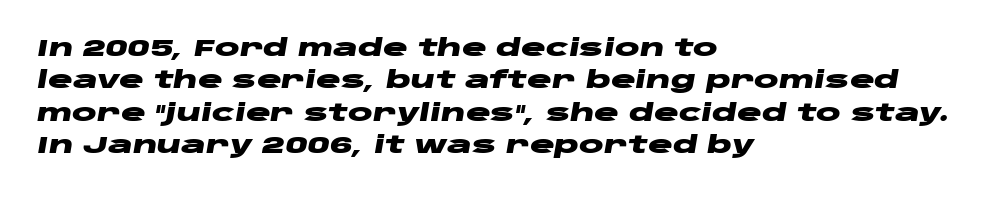
Q: Is the text bold? A: Yes.
Q: Is the text italic (slanted)? A: Yes, it leans right by about 10 degrees.
Q: Is the text underlined? A: No.
Q: How is the paragraph aligned? A: Left-aligned.
Q: Is the spacing between letters normal or unusually wide? A: Normal.
Q: Is the spacing between lines tight, normal or loose? A: Normal.
